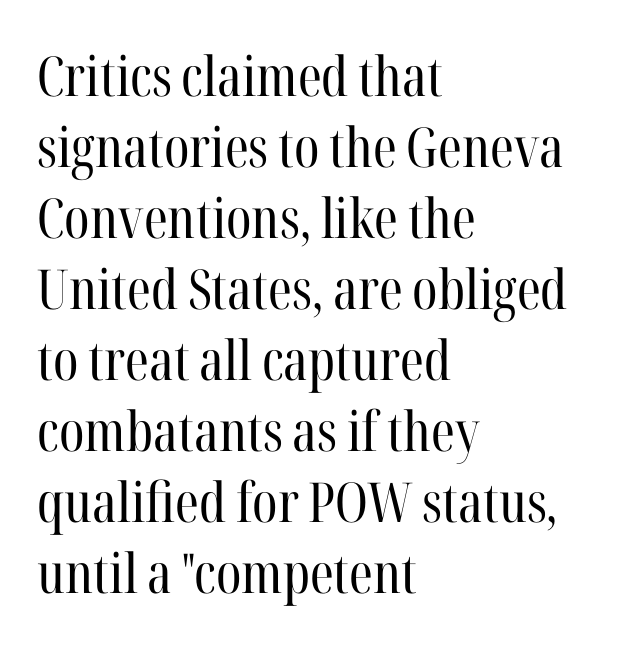
{"serif": "yes", "italic": "no", "bold": "no", "weight": "regular", "width": "condensed", "stroke_contrast": "high", "x_height": "medium", "monospaced": "no", "underline": "no", "align": "left", "line_spacing": "normal", "line_spacing_ratio": 1.29, "letter_spacing": "normal", "letter_spacing_em": 0.0, "glyph_px": 55}
